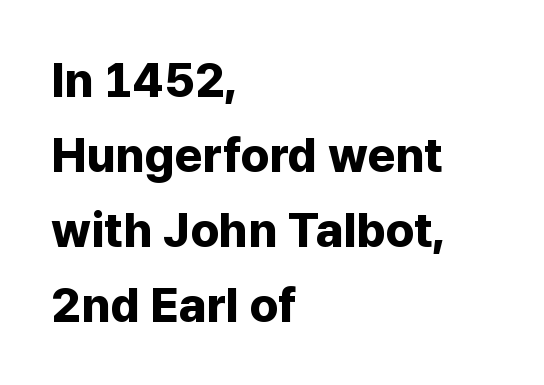
The image shows 48 px bold sans-serif type, upright; set left-aligned, normal line spacing (1.56x), normal letter spacing, not underlined; low stroke contrast and a medium x-height.
